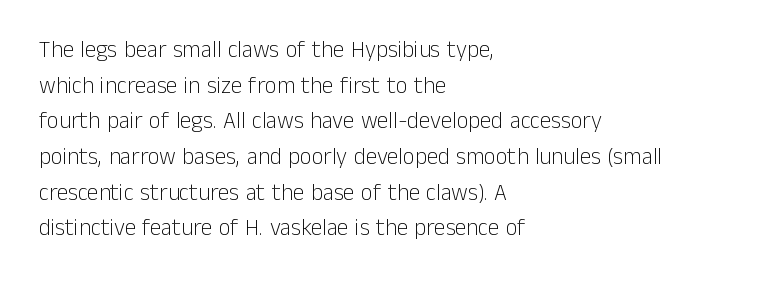
{"italic": "no", "bold": "no", "underline": "no", "align": "left", "line_spacing": "normal", "line_spacing_ratio": 1.55, "letter_spacing": "normal", "letter_spacing_em": 0.0, "glyph_px": 23}
